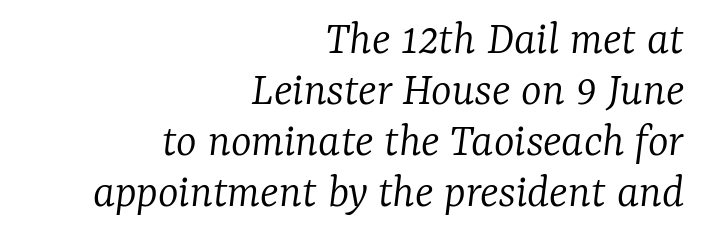
{"serif": "yes", "italic": "yes", "lean": "right", "slant_degrees": 7, "bold": "no", "weight": "light", "width": "normal", "stroke_contrast": "low", "x_height": "medium", "monospaced": "no", "underline": "no", "align": "right", "line_spacing": "tight", "line_spacing_ratio": 1.04, "letter_spacing": "normal", "letter_spacing_em": 0.0, "glyph_px": 49}
